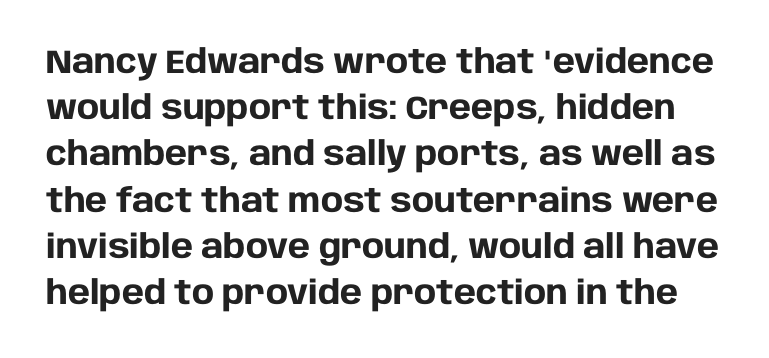
The image shows 33 px heavy sans-serif type, upright; set normal line spacing (1.4x), normal letter spacing, not underlined; low stroke contrast and a large x-height.
